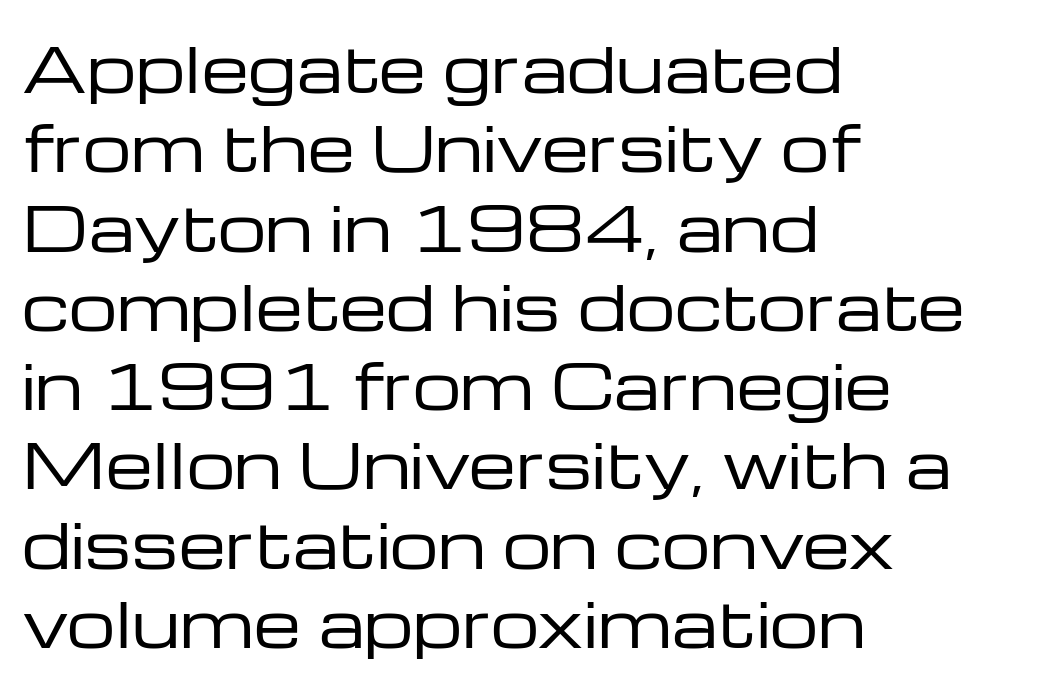
{"serif": "no", "italic": "no", "bold": "no", "weight": "regular", "width": "wide", "stroke_contrast": "low", "x_height": "medium", "monospaced": "no", "underline": "no", "align": "left", "line_spacing": "normal", "line_spacing_ratio": 1.3, "letter_spacing": "normal", "letter_spacing_em": 0.0, "glyph_px": 61}
